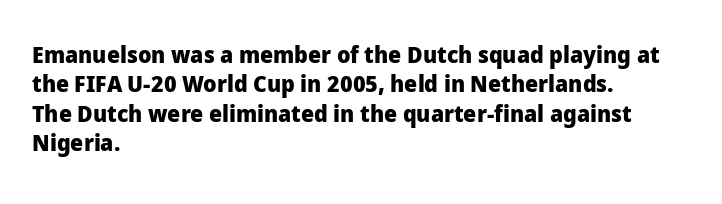
The image shows 23 px bold type, upright; set left-aligned, normal line spacing (1.28x), normal letter spacing, not underlined.
